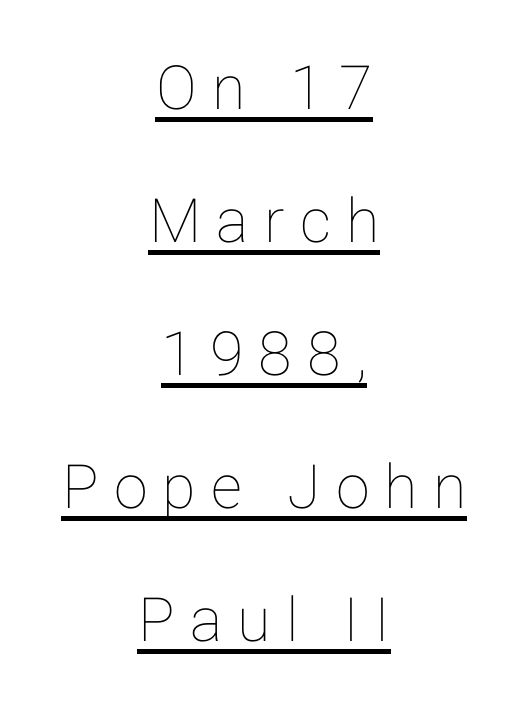
Q: Is the text italic (slanted)? A: No, it is upright.
Q: Is the text underlined? A: Yes.
Q: How is the paragraph aligned? A: Centered.
Q: Is the spacing between letters normal or unusually wide? A: Unusually wide.
Q: Is the spacing between lines tight, normal or loose? A: Loose.
Q: Width (condensed, normal, or wide)? A: Normal.
Q: Stroke contrast? A: Low.
Q: x-height? A: Medium.
Q: Monospaced? A: No.
